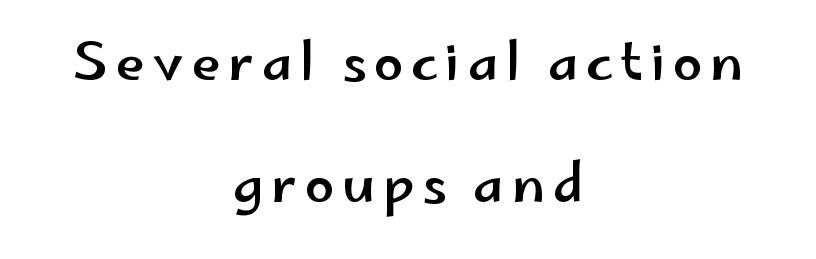
This sample is center-justified, so both line endings float freely. Underline: absent. Serif or sans? Sans — the stroke terminals are bare. Ascenders rise straight up at ninety degrees.
